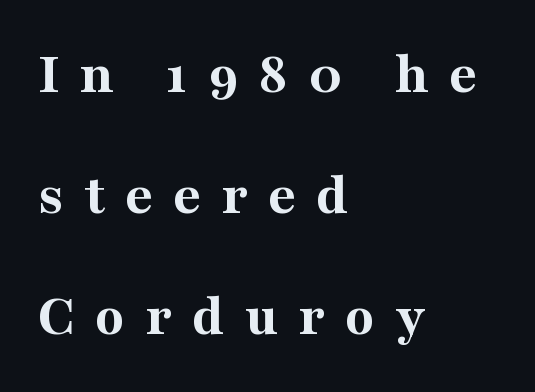
Every letter is thick-stroked: bold, no question. Compared with typical paragraphs, the rows here are farther apart. In CSS terms this would be text-align: left. Stroke terminals: seriffed. Descender tails drop into unmarked territory. The face used here is proportionally spaced, like ordinary book or web type.
